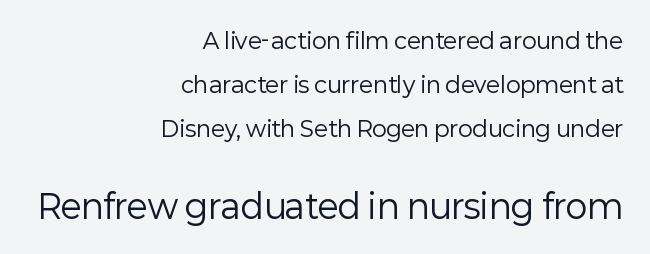
Q: Is the text bold? A: No.
Q: Is the text italic (slanted)? A: No, it is upright.
Q: Is the typeface a serif or a sans-serif typeface? A: Sans-serif.
Q: Is the text underlined? A: No.
Q: How is the paragraph aligned? A: Right-aligned.
Q: Is the spacing between letters normal or unusually wide? A: Normal.
Q: Is the spacing between lines tight, normal or loose? A: Loose.
Q: Which block of text is set in a larger size, the first (top) or the second (bottom)? A: The second (bottom) one.
Q: Width (condensed, normal, or wide)? A: Normal.
Q: Stroke contrast? A: Low.
Q: x-height? A: Medium.
Q: Monospaced? A: No.
